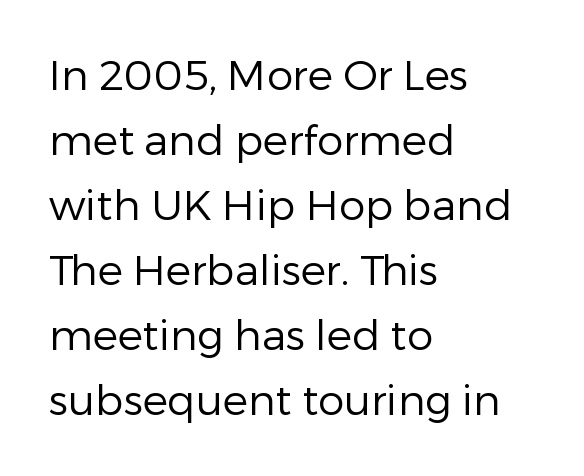
Summary of weight: not heavy and not bold. Visually the block forms a straight wall on the left and a jagged coastline on the right. Glyph-to-glyph distance matches everyday printed text. Words float on clear page, feet unadorned.
